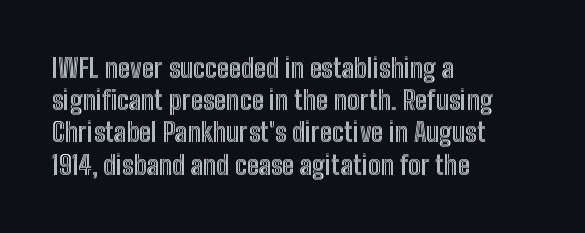
Q: Is the text italic (slanted)? A: No, it is upright.
Q: Is the text underlined? A: No.
Q: How is the paragraph aligned? A: Left-aligned.
Q: Is the spacing between letters normal or unusually wide? A: Normal.
